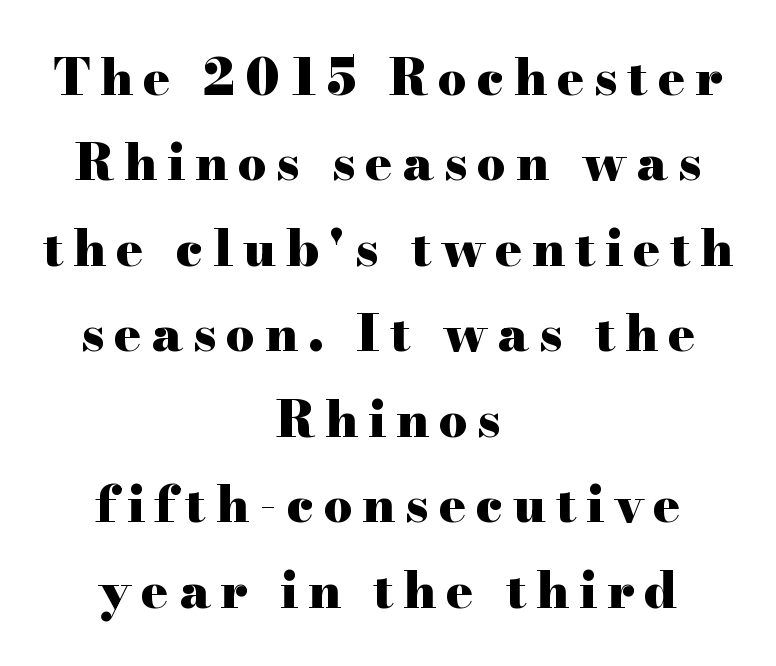
Q: Is the text bold? A: Yes.
Q: Is the text italic (slanted)? A: No, it is upright.
Q: Is the typeface a serif or a sans-serif typeface? A: Serif.
Q: Is the text underlined? A: No.
Q: How is the paragraph aligned? A: Centered.
Q: Is the spacing between letters normal or unusually wide? A: Unusually wide.
Q: Width (condensed, normal, or wide)? A: Wide.
Q: Stroke contrast? A: High.
Q: x-height? A: Small.
Q: Monospaced? A: No.
